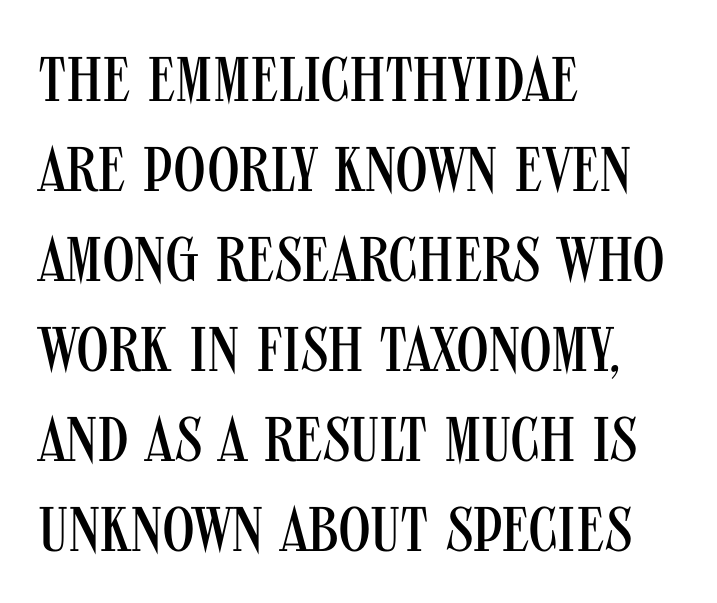
Q: Is the text bold? A: No.
Q: Is the text italic (slanted)? A: No, it is upright.
Q: Is the typeface a serif or a sans-serif typeface? A: Sans-serif.
Q: Is the text underlined? A: No.
Q: How is the paragraph aligned? A: Left-aligned.
Q: Is the spacing between letters normal or unusually wide? A: Normal.
Q: Is the spacing between lines tight, normal or loose? A: Normal.
Q: Width (condensed, normal, or wide)? A: Condensed.
Q: Stroke contrast? A: Medium.
Q: x-height? A: Large.
Q: Monospaced? A: No.
